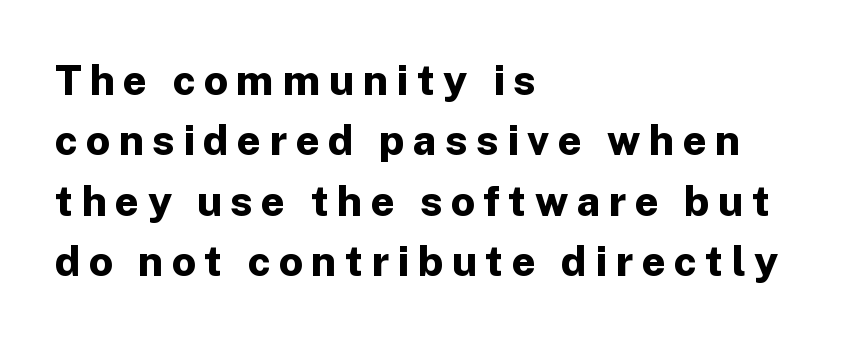
Q: Is the text bold? A: Yes.
Q: Is the text italic (slanted)? A: No, it is upright.
Q: Is the typeface a serif or a sans-serif typeface? A: Sans-serif.
Q: Is the text underlined? A: No.
Q: How is the paragraph aligned? A: Left-aligned.
Q: Is the spacing between letters normal or unusually wide? A: Unusually wide.
Q: Is the spacing between lines tight, normal or loose? A: Normal.
Q: Width (condensed, normal, or wide)? A: Normal.
Q: Stroke contrast? A: Low.
Q: x-height? A: Medium.
Q: Monospaced? A: No.
